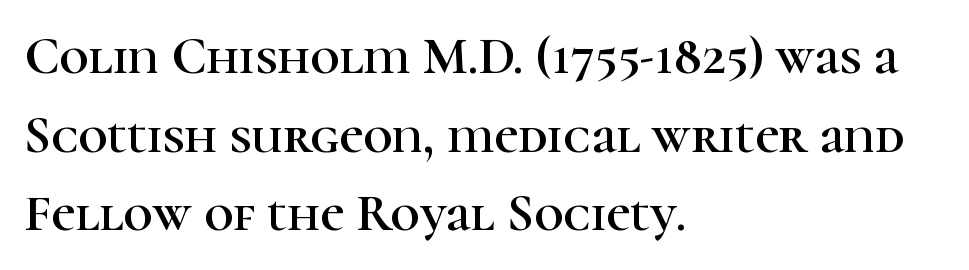
Q: Is the text italic (slanted)? A: No, it is upright.
Q: Is the typeface a serif or a sans-serif typeface? A: Serif.
Q: Is the text underlined? A: No.
Q: How is the paragraph aligned? A: Left-aligned.
Q: Is the spacing between letters normal or unusually wide? A: Normal.
Q: Is the spacing between lines tight, normal or loose? A: Normal.
Q: Width (condensed, normal, or wide)? A: Normal.
Q: Stroke contrast? A: High.
Q: x-height? A: Medium.
Q: Monospaced? A: No.
